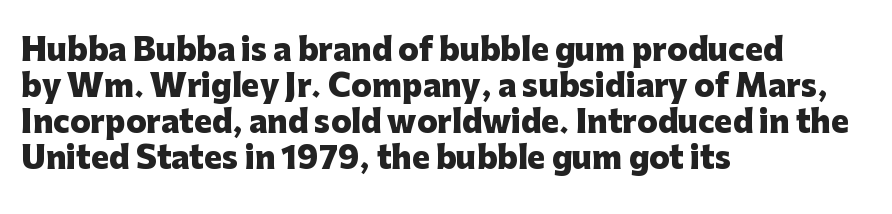
The image shows 30 px heavy sans-serif type, upright; set left-aligned, line spacing 1.2x, normal letter spacing, not underlined; low stroke contrast and a medium x-height.
